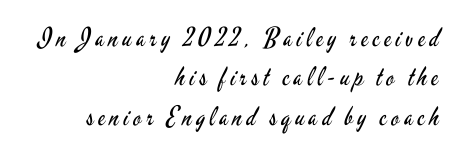
The passage is arranged like a letterhead date or caption credit — flush right. The zone under the glyphs is completely vacant. Ink coverage per letter is moderate at most. The leading is moderate, giving the passage an even texture.
